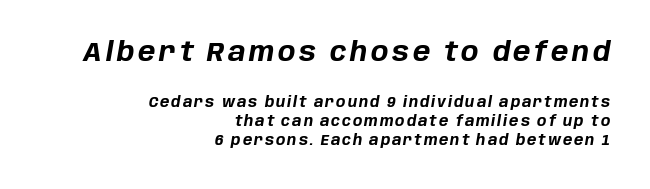
Q: Is the text bold? A: Yes.
Q: Is the text italic (slanted)? A: Yes, it leans right by about 10 degrees.
Q: Is the text underlined? A: No.
Q: How is the paragraph aligned? A: Right-aligned.
Q: Is the spacing between lines tight, normal or loose? A: Normal.
Q: Which block of text is set in a larger size, the first (top) or the second (bottom)? A: The first (top) one.
